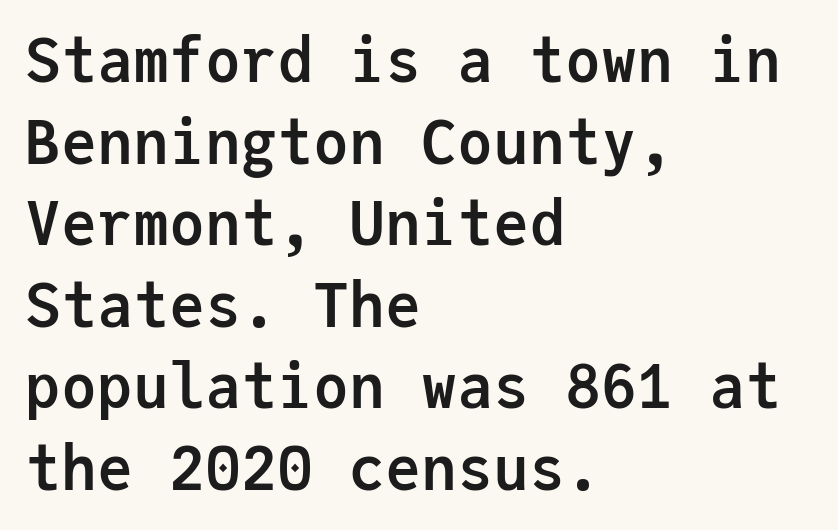
The specimen reads as upright at a glance. Reading down the block, your eye returns to a fixed left position each line. The typeface chosen for these lines omits serifs. Caption: bold face, heavy strokes. Spacing between characters is what you'd get straight out of the box. Looks like terminal output: every glyph gets an equal slot.
